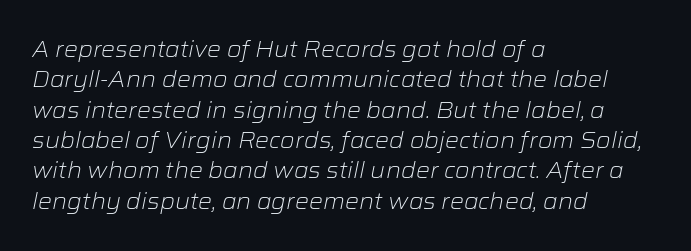
{"italic": "yes", "lean": "right", "slant_degrees": 12, "bold": "no", "underline": "no", "align": "left", "line_spacing": "normal", "line_spacing_ratio": 1.38, "letter_spacing": "normal", "letter_spacing_em": 0.0, "glyph_px": 22}
